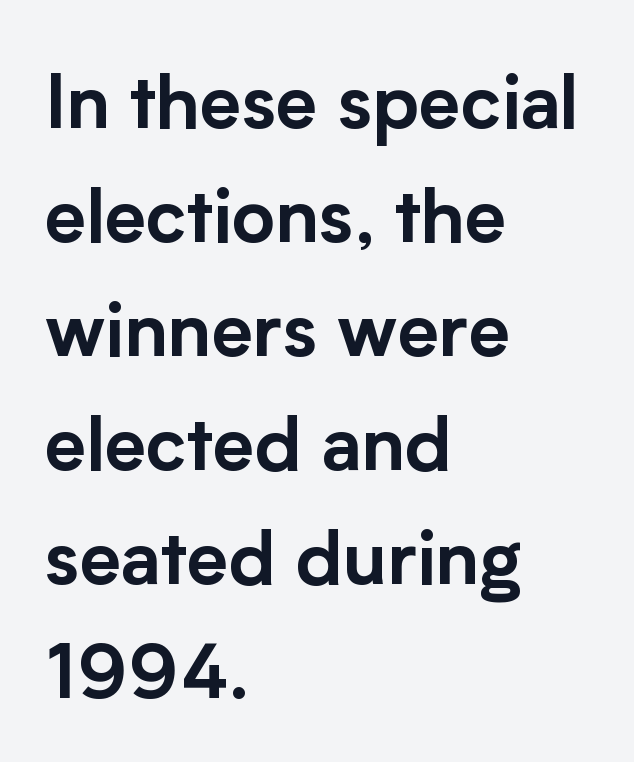
The image shows 74 px sans-serif type, upright; set left-aligned, normal line spacing (1.54x), normal letter spacing, not underlined; low stroke contrast and a medium x-height.
